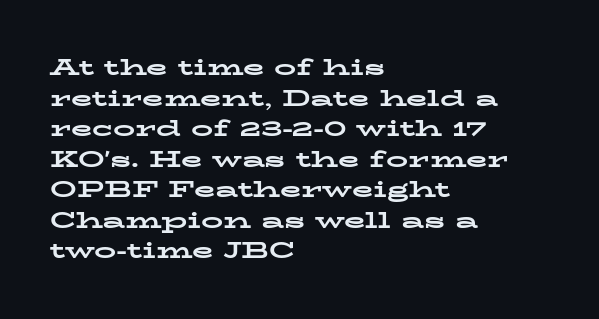
{"italic": "no", "bold": "yes", "underline": "no", "align": "left", "line_spacing": "normal", "line_spacing_ratio": 1.39, "letter_spacing": "normal", "letter_spacing_em": 0.0, "glyph_px": 22}
